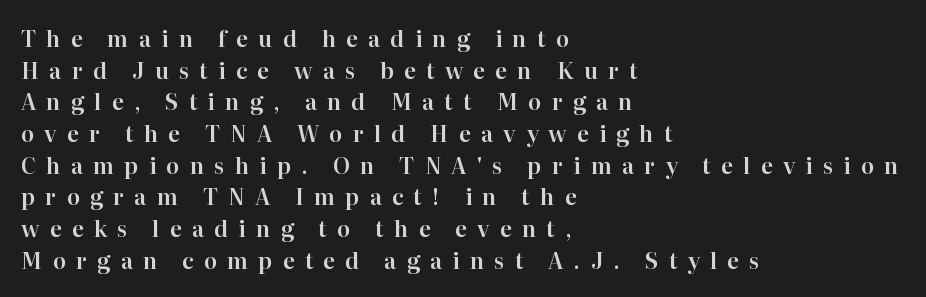
Is there any slant? The stems are plumb. Every row of glyphs begins at an identical x-position on the left. Does the leading feel generous? No, just average. Beneath every word, the page is bare.
